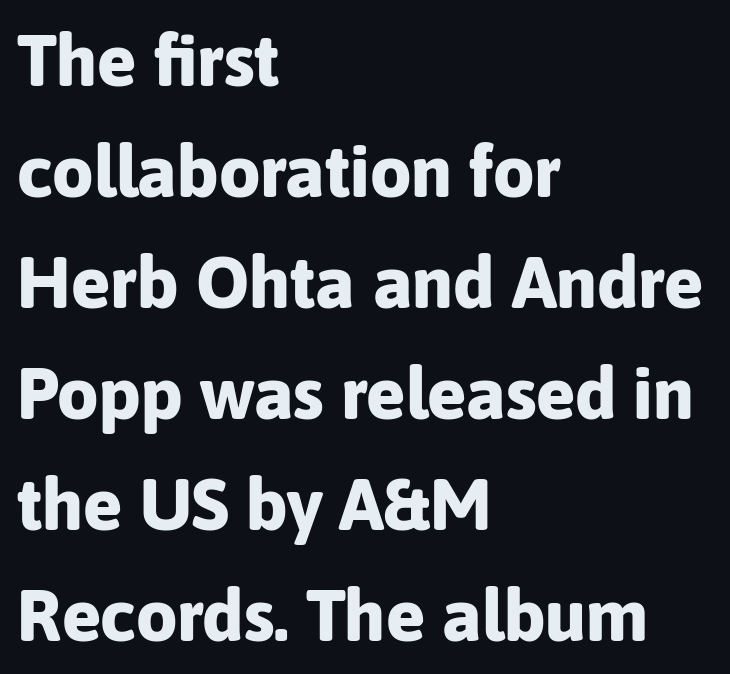
Check under the words: just untouched page. The rag falls on the right side of this text block. You could not count columns in this text — the font is proportionally spaced. When letters stand straight like this, we call the style roman or upright. What kind of face is this? One without serifs — a sans. Its strokes are broad and dark, the hallmark of bold type.
